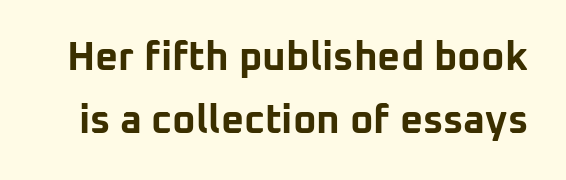
The image shows 40 px bold sans-serif type, upright; set normal line spacing (1.57x), normal letter spacing, not underlined; low stroke contrast and a medium x-height.
